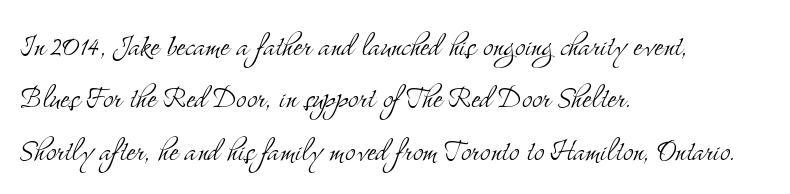
Q: Is the text bold? A: No.
Q: Is the text italic (slanted)? A: Yes.
Q: Is the typeface a serif or a sans-serif typeface? A: Serif.
Q: Is the text underlined? A: No.
Q: How is the paragraph aligned? A: Left-aligned.
Q: Is the spacing between letters normal or unusually wide? A: Normal.
Q: Is the spacing between lines tight, normal or loose? A: Normal.
Q: Width (condensed, normal, or wide)? A: Condensed.
Q: Stroke contrast? A: Medium.
Q: x-height? A: Small.
Q: Monospaced? A: No.
